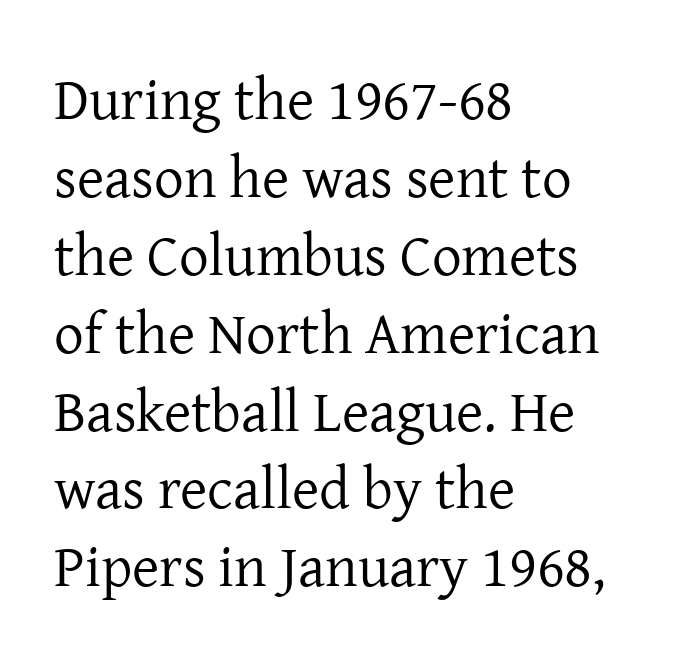
{"serif": "yes", "italic": "no", "bold": "no", "weight": "regular", "width": "normal", "stroke_contrast": "low", "x_height": "medium", "monospaced": "no", "underline": "no", "align": "left", "line_spacing": "normal", "line_spacing_ratio": 1.32, "letter_spacing": "normal", "letter_spacing_em": 0.0, "glyph_px": 59}
